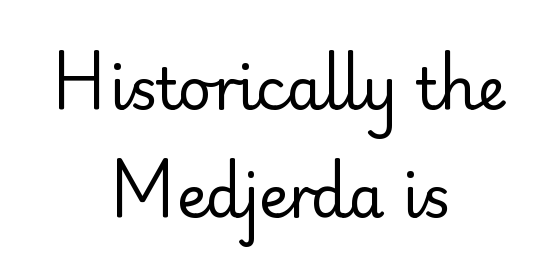
{"serif": "no", "italic": "no", "bold": "no", "weight": "regular", "width": "normal", "stroke_contrast": "low", "x_height": "small", "monospaced": "no", "underline": "no", "align": "center", "line_spacing_ratio": 1.87, "letter_spacing": "normal", "letter_spacing_em": 0.0, "glyph_px": 58}
